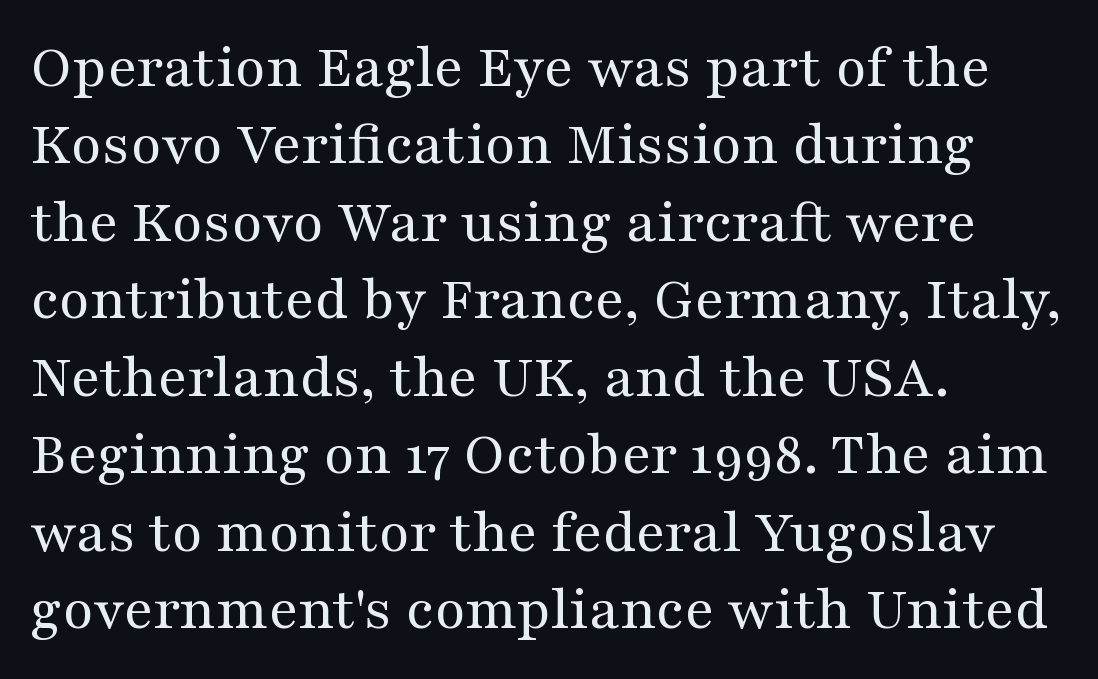
Here the glyphs are tracked normally, forming tight word shapes. The typesetting does not lean heavy: it is not bold. Posture: vertical. The typeface chosen for these lines features serifs. The space beneath each line is pristine and unruled.
